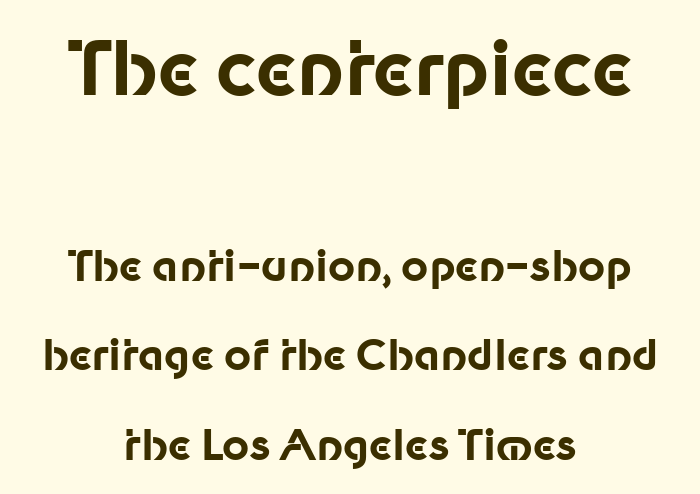
{"serif": "no", "italic": "no", "bold": "yes", "weight": "bold", "width": "normal", "stroke_contrast": "low", "x_height": "medium", "monospaced": "no", "underline": "no", "align": "center", "line_spacing": "loose", "line_spacing_ratio": 2.13, "letter_spacing": "normal", "letter_spacing_em": 0.0, "larger_block": "first", "size_ratio": 1.76, "glyph_px": 74}
